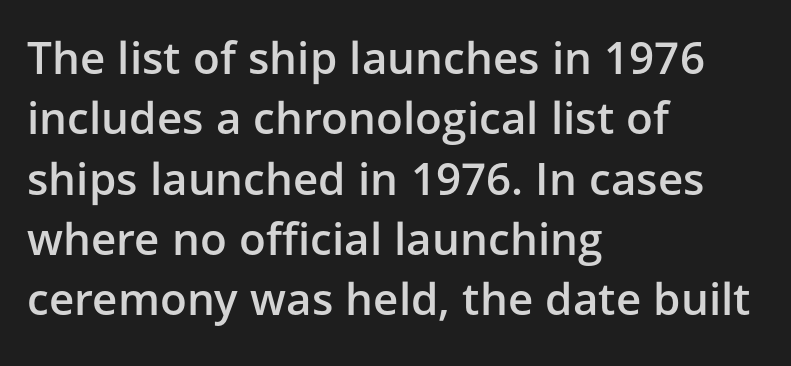
The rendering anchors every line to the left-hand side. This sample has the flowing, uneven cadence of proportional lettering. Clear beneath every line of the passage. If you drew a line through each stem, it would be perfectly vertical.
